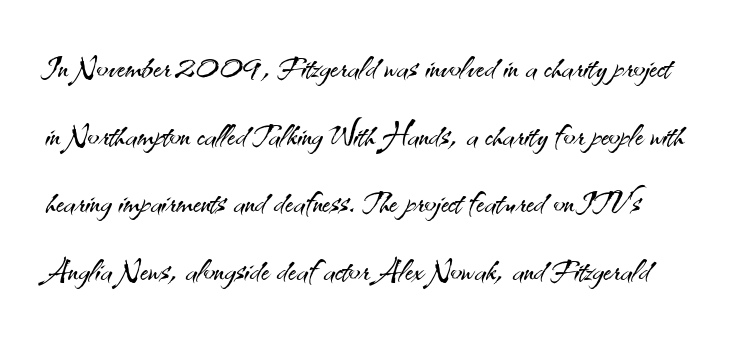
Is the letter spacing exaggerated? No — it looks like the ordinary default. Unbolded letterforms with no extra heft. These lines are rendered in a variable-pitch font. No feet cap the strokes, marking this as sans-serif type.
